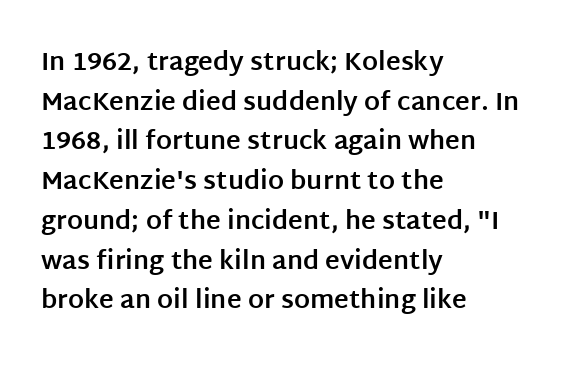
Q: Is the text bold? A: Yes.
Q: Is the text italic (slanted)? A: No, it is upright.
Q: Is the text underlined? A: No.
Q: How is the paragraph aligned? A: Left-aligned.
Q: Is the spacing between letters normal or unusually wide? A: Normal.
Q: Is the spacing between lines tight, normal or loose? A: Normal.
